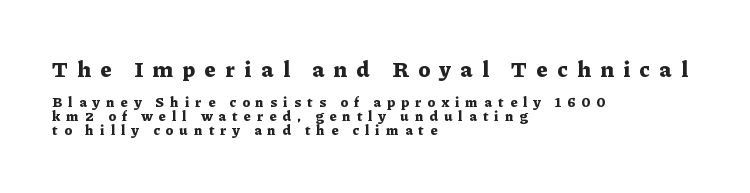
The image shows 22 px bold type, upright; set left-aligned, tight line spacing (0.99x), unusually wide letter spacing (+0.43 em), not underlined; the first (top) block is 1.57x larger.
